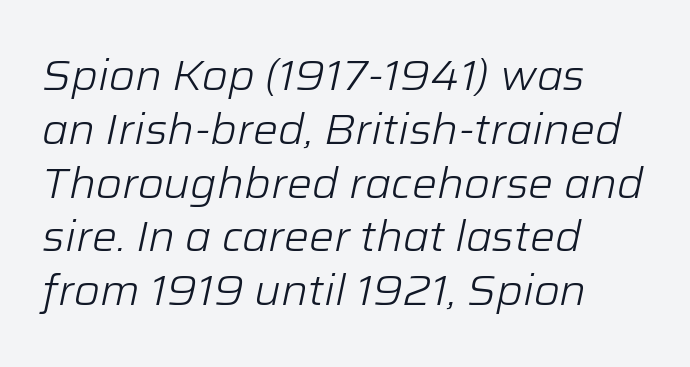
Stems and bowls with no extra thickness — not bold. Is this a fixed-width face? No — the glyphs have proportional, varying widths. Look at the tracking — it's just the regular setting, nothing added. Plain, unruled lines of type. In terms of posture, this sample is oblique.
